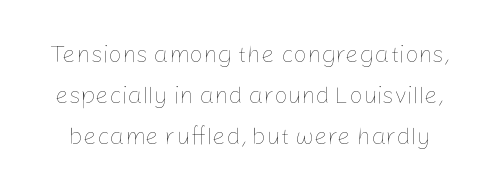
Look at the tracking — it's just the regular setting, nothing added. Each stroke keeps to a modest, everyday thickness or less. Regular leading. This rendering features lettering with no underline.
